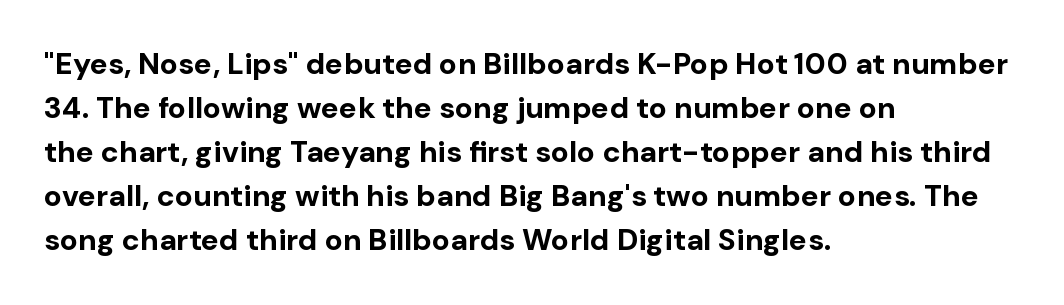
Only glyphs here, with clear space below each row. Compared with typical body copy, the letter spacing here is the same. In terms of weight, the rendering is a true, heavy bold. Does the type have serifs? No, each stem ends abruptly. The letters stand upright; this is a roman face.
